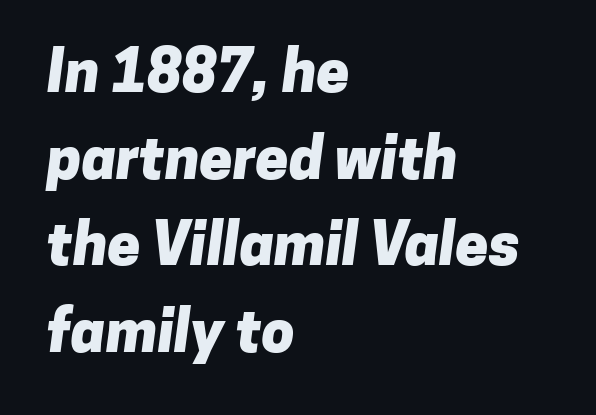
The image shows 59 px heavy sans-serif type; set left-aligned, normal line spacing (1.47x), normal letter spacing, not underlined; low stroke contrast and a medium x-height.
